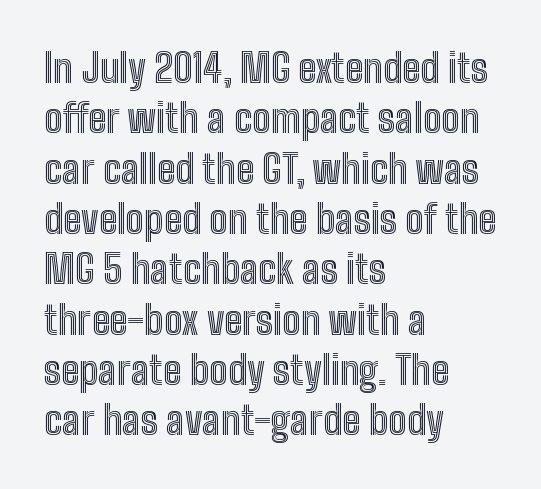
{"italic": "no", "width": "condensed", "x_height": "medium", "monospaced": "no", "underline": "no", "align": "left", "line_spacing": "normal", "line_spacing_ratio": 1.29, "letter_spacing": "normal", "letter_spacing_em": 0.0, "glyph_px": 39}
